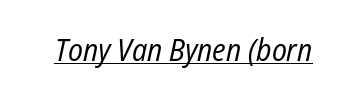
The image shows 31 px regular-weight, condensed type, italic (leaning right); set normal letter spacing, underlined; low stroke contrast and a medium x-height.
